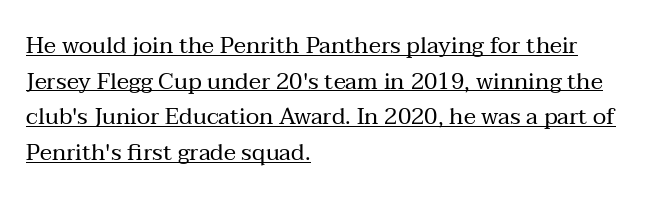
{"italic": "no", "bold": "no", "underline": "yes", "align": "left", "line_spacing": "normal", "line_spacing_ratio": 1.55, "letter_spacing": "normal", "letter_spacing_em": 0.0, "glyph_px": 23}
